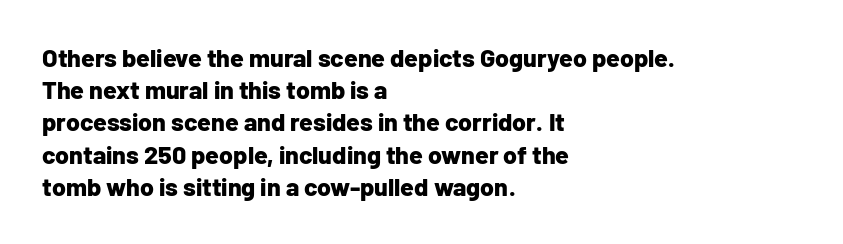
The lines sit at an ordinary, default distance from one another. Italic? Not at all — the glyphs are vertical. This rendering leaves character spacing at its baseline value. A student would call this left alignment; a typographer would say flush left, rag right.
